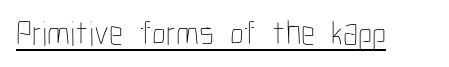
{"italic": "no", "bold": "no", "weight": "thin", "width": "condensed", "stroke_contrast": "low", "x_height": "medium", "monospaced": "no", "underline": "yes", "letter_spacing": "normal", "letter_spacing_em": 0.0, "glyph_px": 35}
